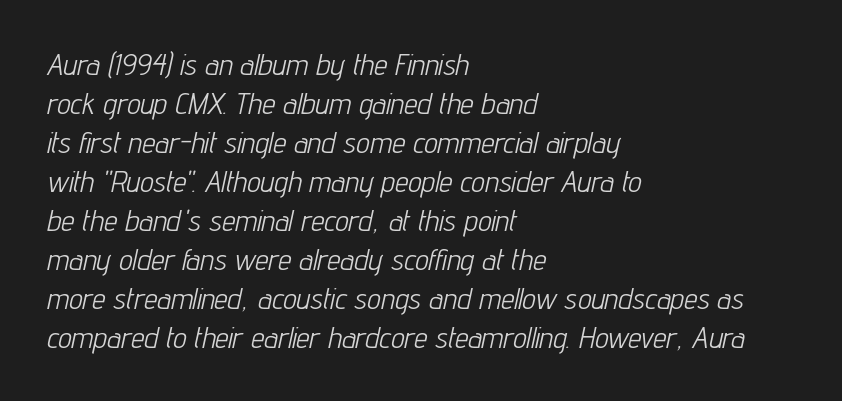
{"italic": "yes", "lean": "right", "slant_degrees": 12, "bold": "no", "weight": "light", "width": "condensed", "stroke_contrast": "low", "x_height": "medium", "monospaced": "no", "underline": "no", "align": "left", "line_spacing": "normal", "line_spacing_ratio": 1.3, "letter_spacing": "normal", "letter_spacing_em": 0.0, "glyph_px": 30}
